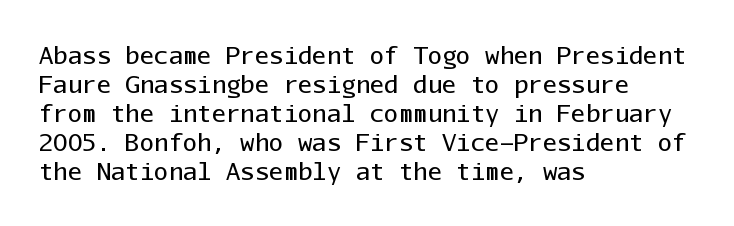
The image shows 24 px text type, upright; set left-aligned, line spacing 1.21x, normal letter spacing, not underlined.
